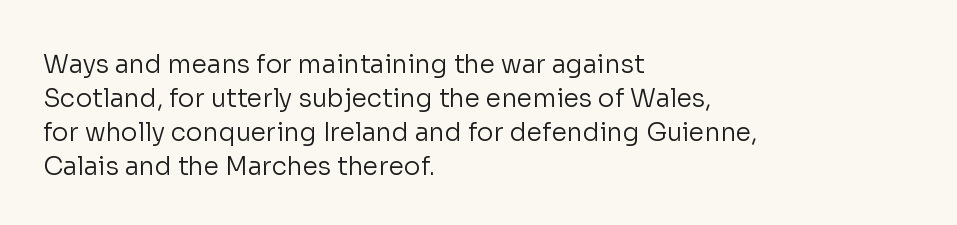
The image shows 25 px text type, upright; set left-aligned, normal line spacing (1.36x), normal letter spacing, not underlined.
